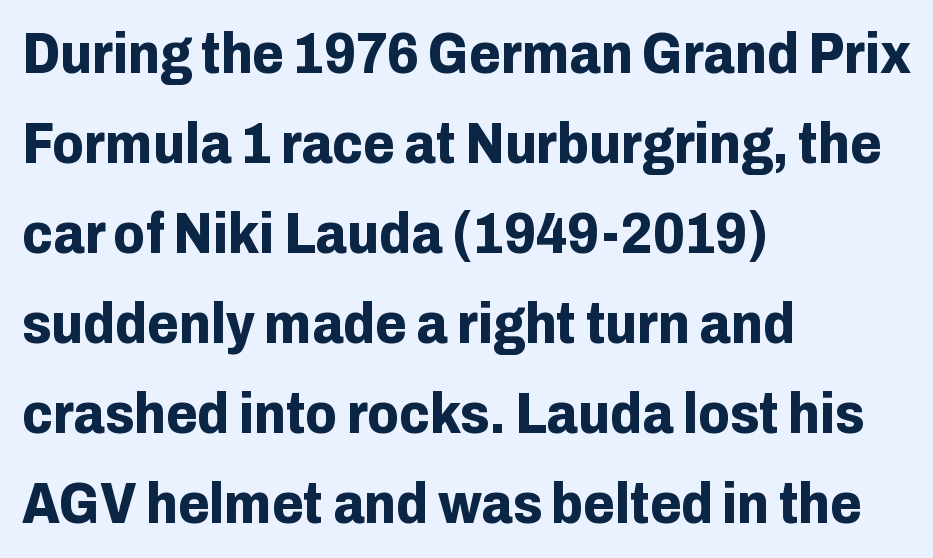
The image shows 57 px bold sans-serif type, upright; set left-aligned, normal line spacing (1.58x), normal letter spacing, not underlined; low stroke contrast and a medium x-height.
